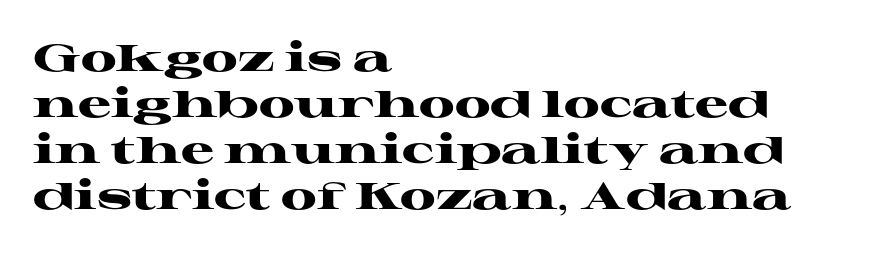
Q: Is the text bold? A: Yes.
Q: Is the text italic (slanted)? A: No, it is upright.
Q: Is the typeface a serif or a sans-serif typeface? A: Serif.
Q: Is the text underlined? A: No.
Q: How is the paragraph aligned? A: Left-aligned.
Q: Is the spacing between letters normal or unusually wide? A: Normal.
Q: Width (condensed, normal, or wide)? A: Wide.
Q: Stroke contrast? A: High.
Q: x-height? A: Medium.
Q: Monospaced? A: No.
